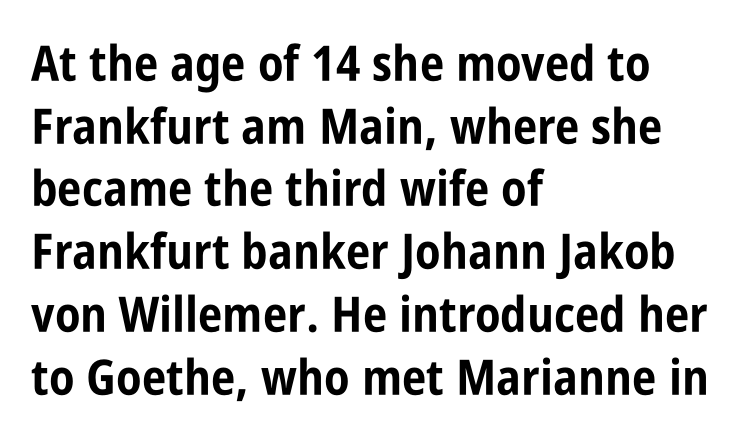
The image shows 49 px bold, condensed sans-serif type, upright; set left-aligned, normal line spacing (1.28x), normal letter spacing, not underlined; low stroke contrast and a large x-height.
